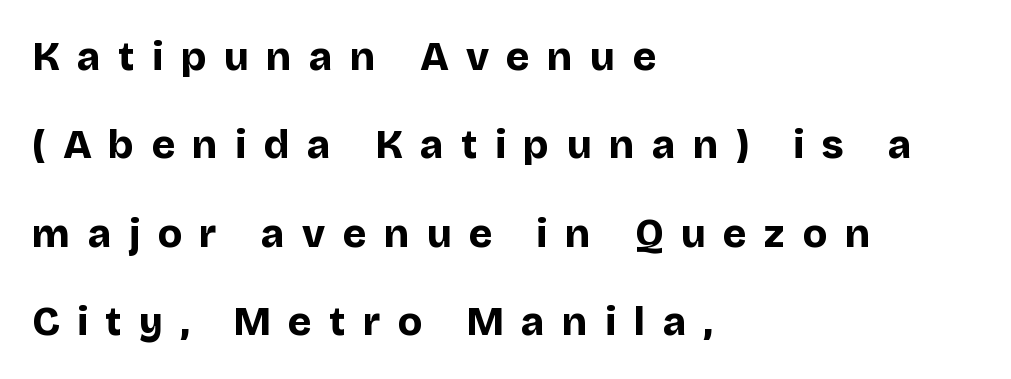
Posture: upright roman. Check the space under the baseline: it is left empty. Casual observation: everything's shoved over to the left. You could not count columns in this text — the font is proportionally spaced. Compared with typical body copy, the letter spacing here is much looser. Serifs: no, the terminals of the letterforms are clean.
